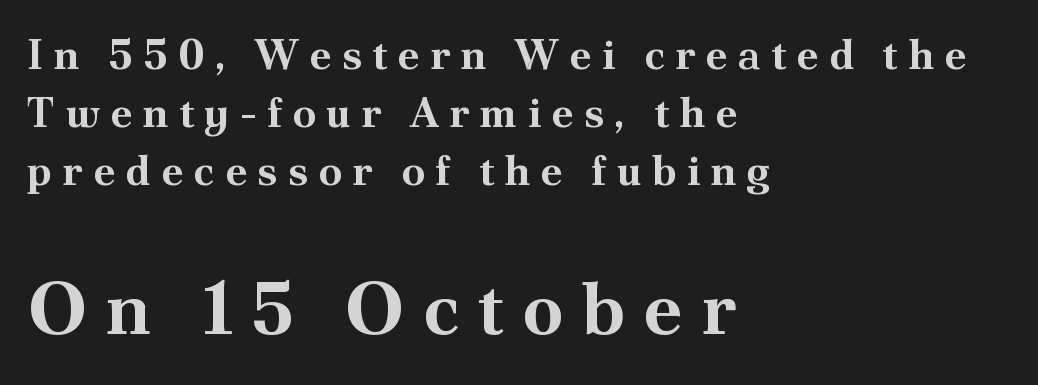
I'd call this a serif setting — the letters wear small feet. Character widths vary here, with narrow letters taking less room than wide ones. In terms of leading, this rendering sits right in the middle. The face used here appears at its bigger size in the lower chunk. The letters are spread apart with noticeably loose tracking. Beneath every word, the page is bare.
